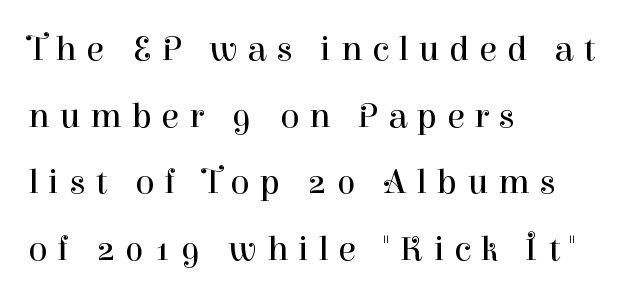
The image shows 36 px regular-weight serif type, upright; set left-aligned, line spacing 1.85x, unusually wide letter spacing (+0.27 em), not underlined; high stroke contrast and a medium x-height.
